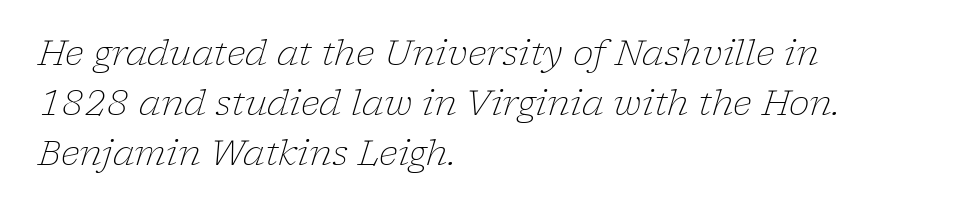
Q: Is the text bold? A: No.
Q: Is the text italic (slanted)? A: Yes, it leans right by about 17 degrees.
Q: Is the typeface a serif or a sans-serif typeface? A: Serif.
Q: Is the text underlined? A: No.
Q: How is the paragraph aligned? A: Left-aligned.
Q: Is the spacing between letters normal or unusually wide? A: Normal.
Q: Is the spacing between lines tight, normal or loose? A: Normal.
Q: Width (condensed, normal, or wide)? A: Normal.
Q: Stroke contrast? A: Low.
Q: x-height? A: Medium.
Q: Monospaced? A: No.
